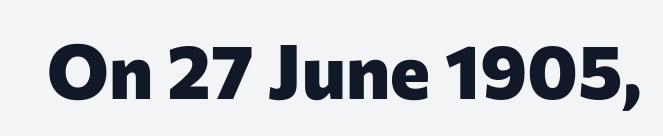
These lines keep a tight, regular rhythm from letter to letter. The type sits square on the baseline with zero lean. Descenders hang freely into open space. The characters look thick and weighty, a clear bold.
